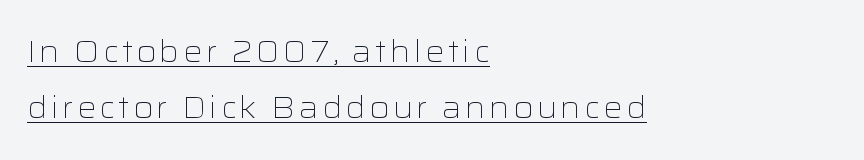
The image shows 30 px light, wide sans-serif type, upright; set left-aligned, line spacing 1.87x, underlined; low stroke contrast and a medium x-height.
